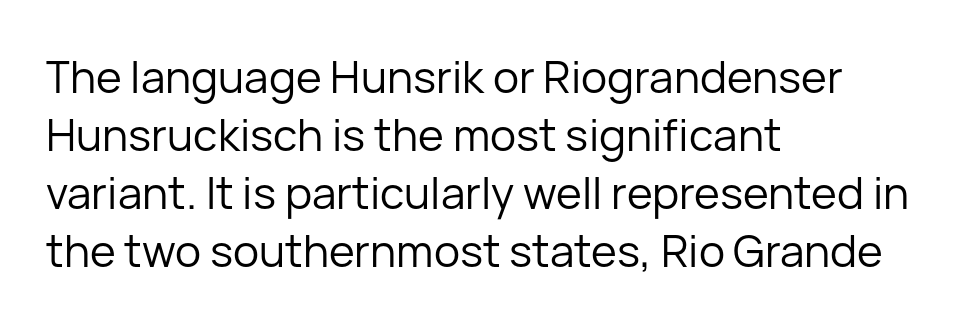
Italic: no, the glyphs are upright roman. Vertical stems look standard width or narrower in stroke. Regular leading. This rendering uses left alignment, leaving the right contour irregular. In terms of letterform style, serifs are entirely absent. Plain, unruled lines of type.
